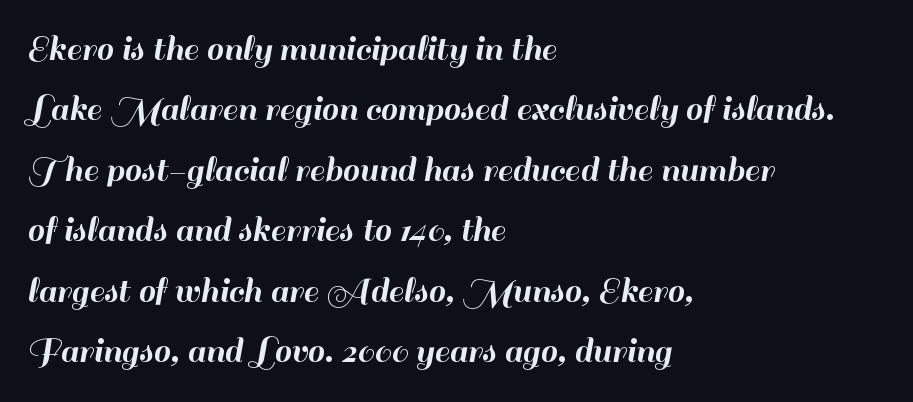
The image shows 38 px sans-serif type; set left-aligned, normal line spacing (1.59x), normal letter spacing, not underlined; high stroke contrast and a small x-height.
